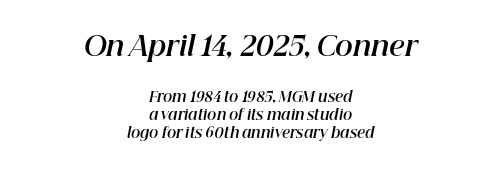
Reading down the block, each line starts at a different indent, mirrored at its end. Is the type slanted? Yes — the strokes lean at a clear angle. The glyphs have the mass of a bold cut. These lines sit exactly where default settings would place them. Descender tails drop into unmarked territory. The more generous point size was reserved for the upper chunk.
